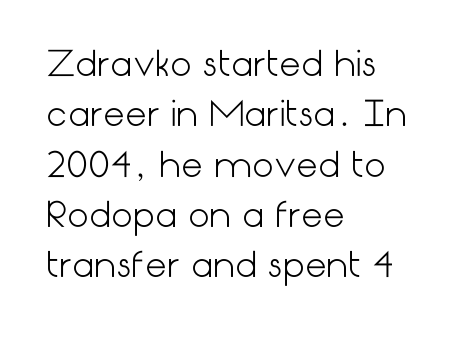
Visually the block forms a straight wall on the left and a jagged coastline on the right. Summary of weight: not heavy and not bold. A typesetter would label this face a sans. Designer's note — italics off, roman on. Does extra space separate the letters? No, they use regular spacing.
